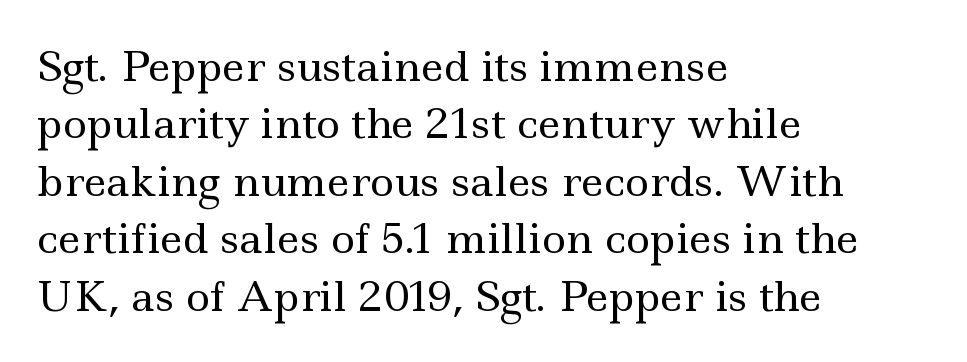
{"serif": "yes", "italic": "no", "bold": "no", "weight": "regular", "width": "wide", "x_height": "small", "monospaced": "no", "underline": "no", "align": "left", "line_spacing": "normal", "line_spacing_ratio": 1.4, "letter_spacing": "normal", "letter_spacing_em": 0.0, "glyph_px": 41}
